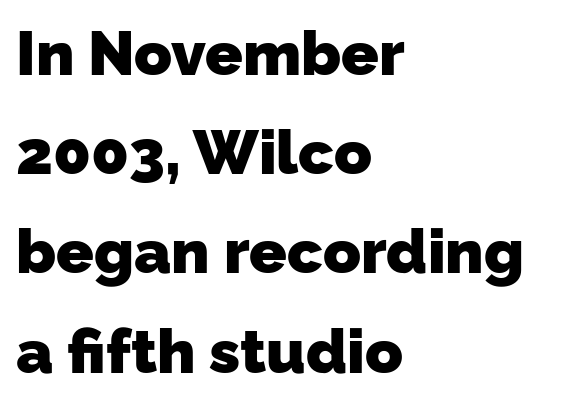
Q: Is the text bold? A: Yes.
Q: Is the typeface a serif or a sans-serif typeface? A: Sans-serif.
Q: Is the text underlined? A: No.
Q: How is the paragraph aligned? A: Left-aligned.
Q: Is the spacing between letters normal or unusually wide? A: Normal.
Q: Is the spacing between lines tight, normal or loose? A: Normal.
Q: Width (condensed, normal, or wide)? A: Normal.
Q: Stroke contrast? A: Low.
Q: x-height? A: Medium.
Q: Monospaced? A: No.
